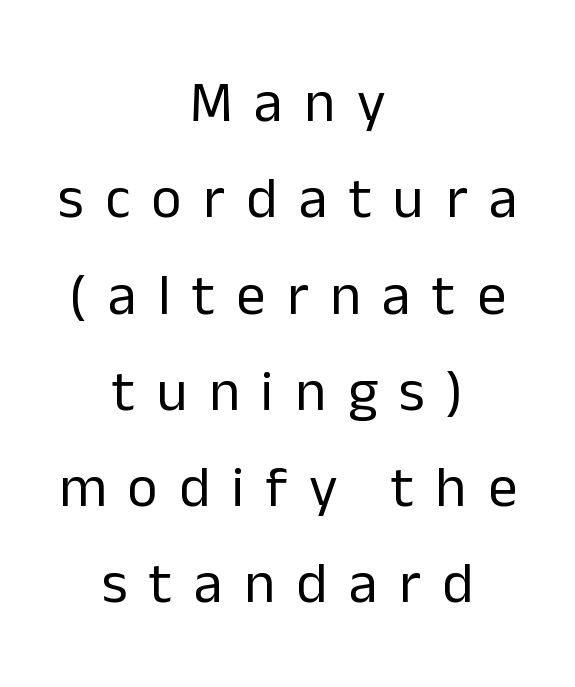
The image shows 58 px regular-weight sans-serif type, upright; set centered, normal line spacing (1.66x), unusually wide letter spacing (+0.37 em), not underlined; low stroke contrast and a medium x-height.
